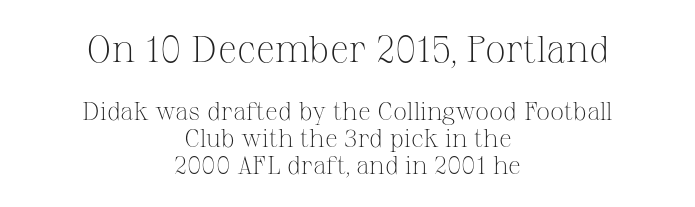
Q: Is the text bold? A: No.
Q: Is the text italic (slanted)? A: No, it is upright.
Q: Is the typeface a serif or a sans-serif typeface? A: Serif.
Q: Is the text underlined? A: No.
Q: How is the paragraph aligned? A: Centered.
Q: Is the spacing between letters normal or unusually wide? A: Normal.
Q: Is the spacing between lines tight, normal or loose? A: Tight.
Q: Which block of text is set in a larger size, the first (top) or the second (bottom)? A: The first (top) one.
Q: Width (condensed, normal, or wide)? A: Normal.
Q: Stroke contrast? A: Medium.
Q: x-height? A: Medium.
Q: Monospaced? A: No.
